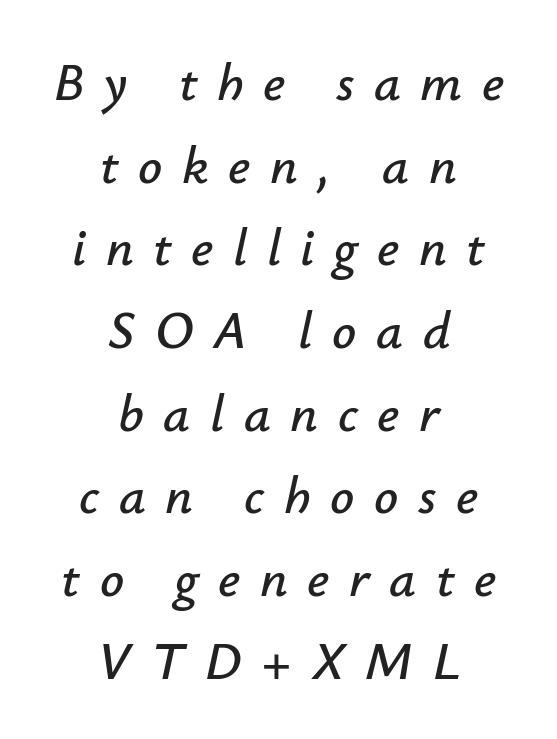
The image shows 53 px text type, italic (leaning right); set centered, normal line spacing (1.56x), unusually wide letter spacing (+0.37 em), not underlined; low stroke contrast and a small x-height.
